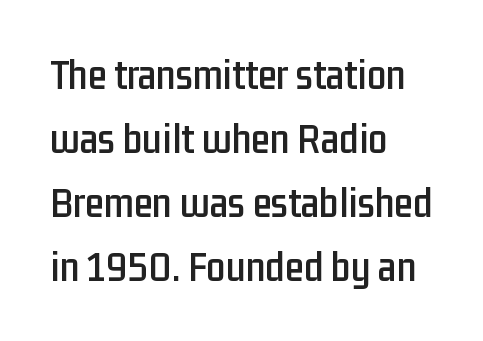
Font category for this specimen: sans-serif. The compositor pushed each line to the left boundary. Unlike italic type, these characters show no tilt at all. Words float on clear page, feet unadorned. These lines keep a tight, regular rhythm from letter to letter. A typesetter would call this proportional, since set widths differ per character.
